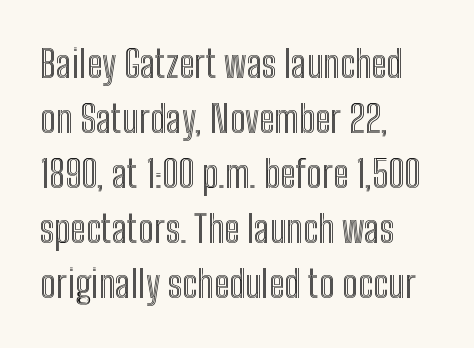
The image shows 38 px condensed type, upright; set left-aligned, normal line spacing (1.45x), normal letter spacing, not underlined; a medium x-height.
